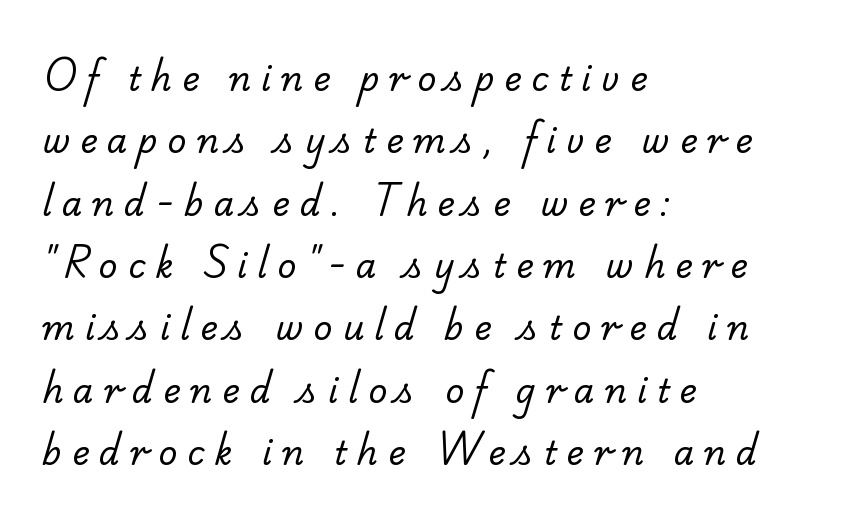
{"bold": "no", "weight": "regular", "width": "normal", "stroke_contrast": "low", "x_height": "small", "monospaced": "no", "underline": "no", "align": "left", "line_spacing_ratio": 1.89, "letter_spacing": "wide", "letter_spacing_em": 0.3, "glyph_px": 33}
